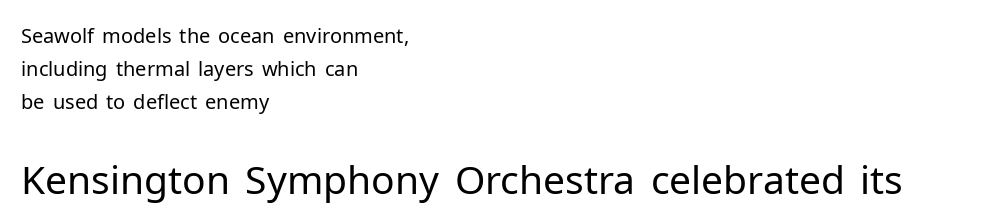
The image shows 39 px regular-weight sans-serif type, upright; set left-aligned, normal line spacing (1.65x), normal letter spacing, not underlined; the second (bottom) block is 1.95x larger; low stroke contrast and a medium x-height.
